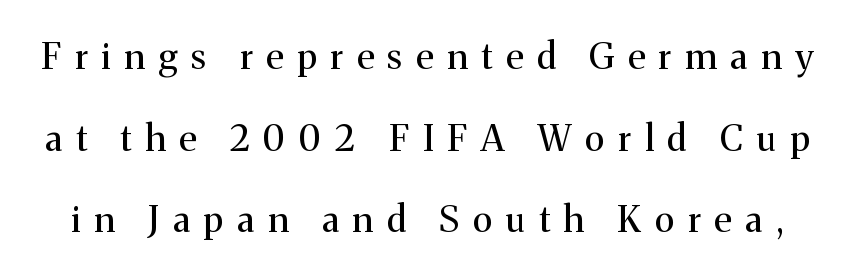
The image shows 36 px regular-weight serif type, upright; set loose line spacing (2.27x), unusually wide letter spacing (+0.38 em), not underlined; medium stroke contrast and a medium x-height.
